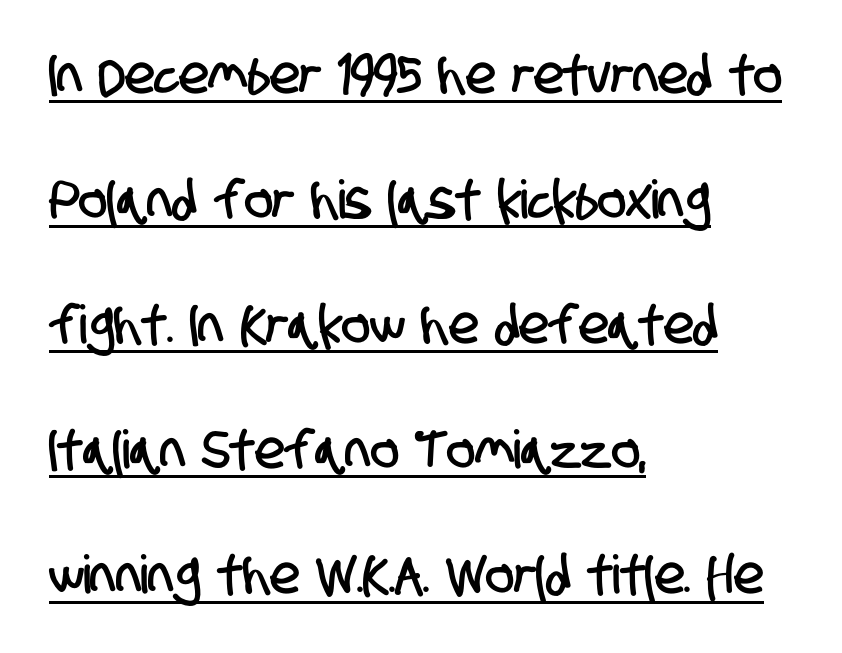
{"serif": "no", "width": "condensed", "stroke_contrast": "low", "x_height": "large", "monospaced": "no", "underline": "yes", "align": "left", "line_spacing": "loose", "line_spacing_ratio": 2.36, "letter_spacing": "normal", "letter_spacing_em": 0.0, "glyph_px": 53}
